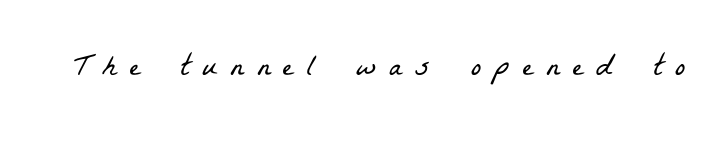
{"serif": "yes", "bold": "no", "weight": "light", "width": "condensed", "stroke_contrast": "low", "x_height": "medium", "monospaced": "no", "underline": "no", "letter_spacing": "wide", "letter_spacing_em": 0.42, "glyph_px": 31}
